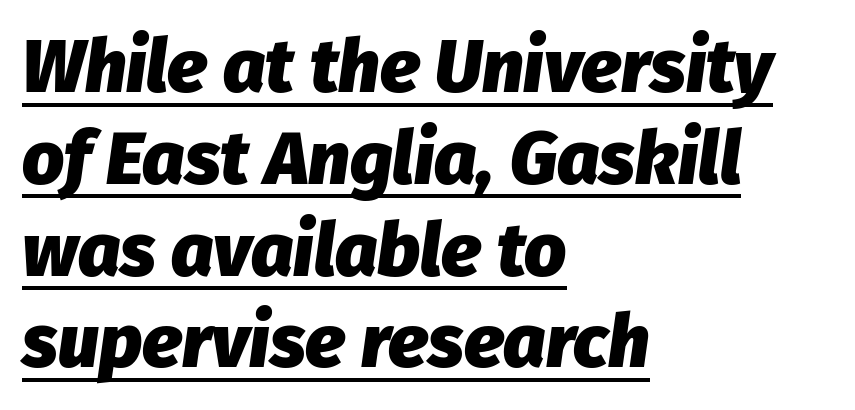
The image shows 74 px heavy type, italic (leaning right); set left-aligned, line spacing 1.24x, normal letter spacing, underlined; low stroke contrast and a medium x-height.
